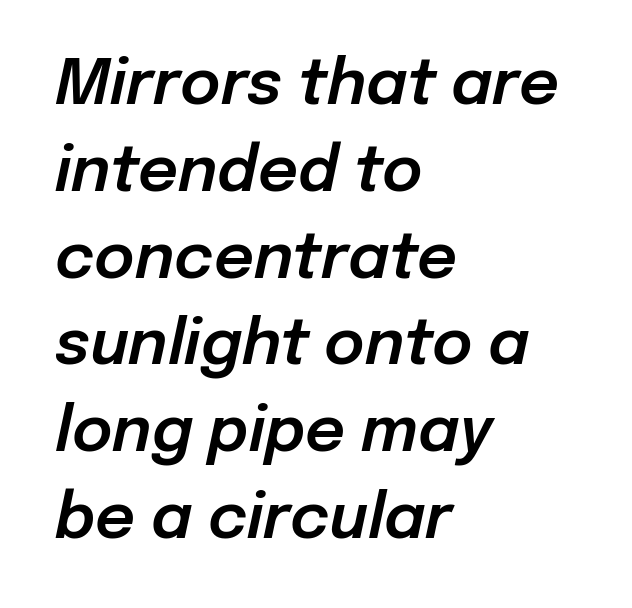
The rag falls on the right side of this text block. Letters rest on an invisible, unmarked baseline. A typesetter would call this proportional, since set widths differ per character. Words appear dense and cohesive because spacing is normal.
